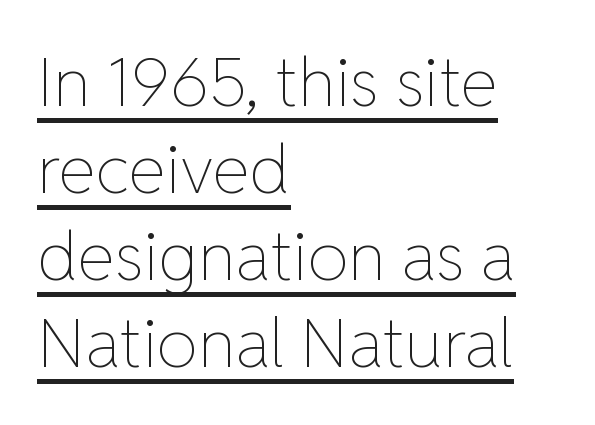
{"italic": "no", "bold": "no", "weight": "thin", "width": "normal", "stroke_contrast": "low", "x_height": "medium", "monospaced": "no", "underline": "yes", "align": "left", "line_spacing": "normal", "line_spacing_ratio": 1.28, "letter_spacing": "normal", "letter_spacing_em": 0.0, "glyph_px": 68}
